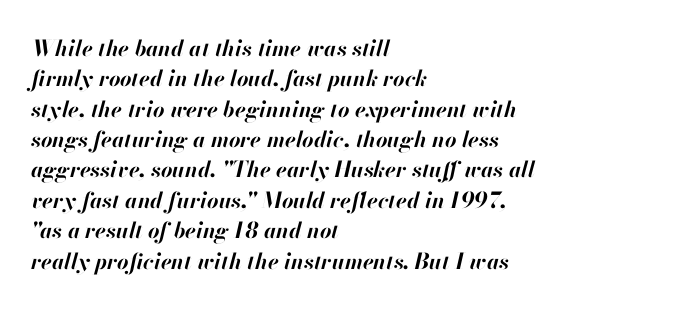
{"italic": "yes", "lean": "right", "slant_degrees": 13, "bold": "yes", "underline": "no", "align": "left", "line_spacing": "normal", "line_spacing_ratio": 1.38, "letter_spacing": "normal", "letter_spacing_em": 0.0, "glyph_px": 22}
